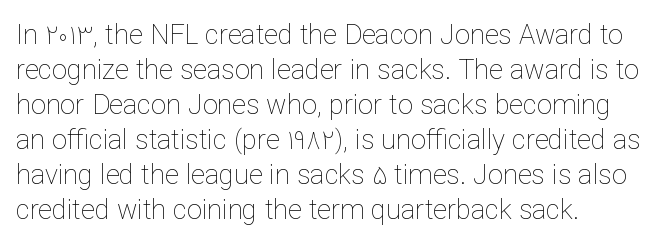
{"italic": "no", "bold": "no", "underline": "no", "line_spacing": "normal", "line_spacing_ratio": 1.3, "letter_spacing": "normal", "letter_spacing_em": 0.0, "glyph_px": 27}
